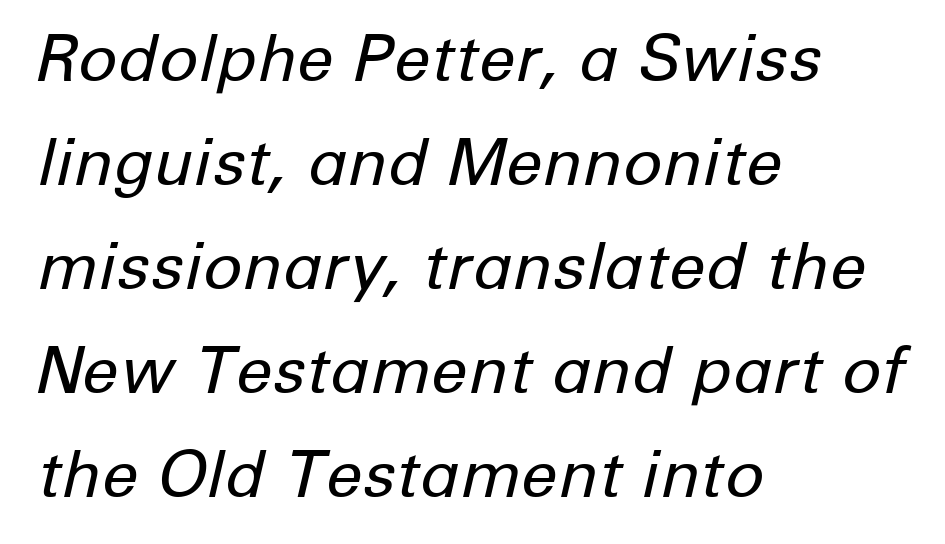
Q: Is the text bold? A: No.
Q: Is the text italic (slanted)? A: Yes, it leans right by about 12 degrees.
Q: Is the text underlined? A: No.
Q: How is the paragraph aligned? A: Left-aligned.
Q: Is the spacing between letters normal or unusually wide? A: Normal.
Q: Is the spacing between lines tight, normal or loose? A: Normal.
Q: Width (condensed, normal, or wide)? A: Normal.
Q: Stroke contrast? A: Low.
Q: x-height? A: Medium.
Q: Monospaced? A: No.
